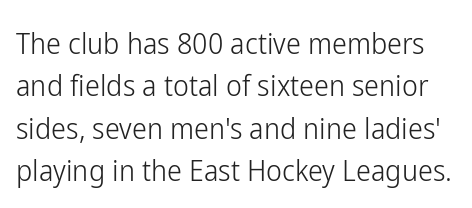
On a weight scale, this lands at 450 or below. Anything drawn beneath the words? Only blank space. Line spacing here is normal. Here the designer chose a conventional face with non-uniform glyph widths.
